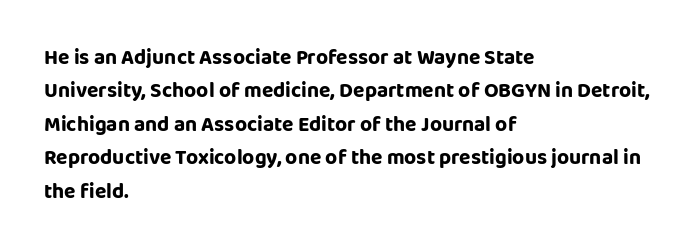
Q: Is the text italic (slanted)? A: No, it is upright.
Q: Is the text underlined? A: No.
Q: How is the paragraph aligned? A: Left-aligned.
Q: Is the spacing between letters normal or unusually wide? A: Normal.
Q: Is the spacing between lines tight, normal or loose? A: Normal.
